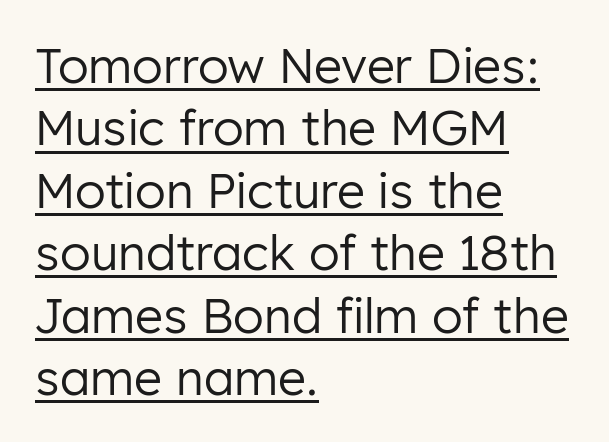
{"serif": "no", "italic": "no", "bold": "no", "weight": "regular", "width": "normal", "stroke_contrast": "low", "x_height": "medium", "monospaced": "no", "underline": "yes", "align": "left", "line_spacing": "normal", "line_spacing_ratio": 1.3, "letter_spacing": "normal", "letter_spacing_em": 0.0, "glyph_px": 48}
